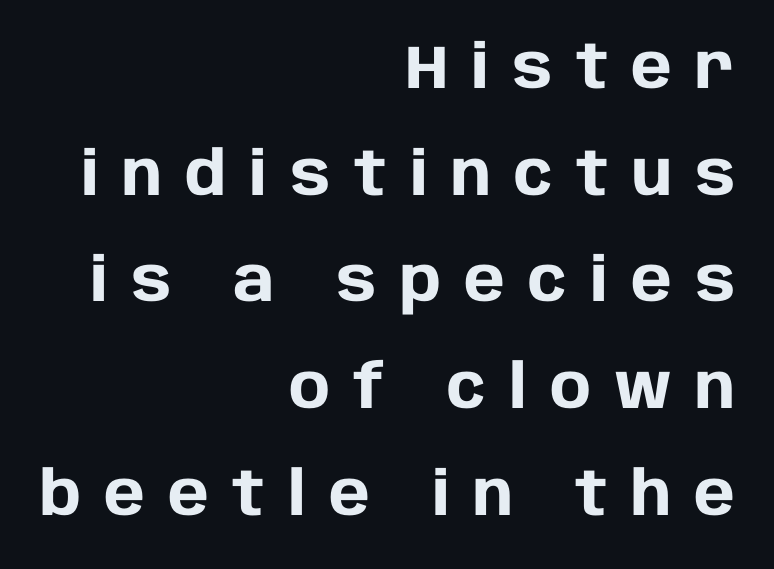
{"serif": "no", "italic": "no", "bold": "yes", "weight": "heavy", "width": "normal", "stroke_contrast": "low", "x_height": "large", "monospaced": "no", "underline": "no", "align": "right", "line_spacing_ratio": 1.75, "letter_spacing": "wide", "letter_spacing_em": 0.38, "glyph_px": 61}
